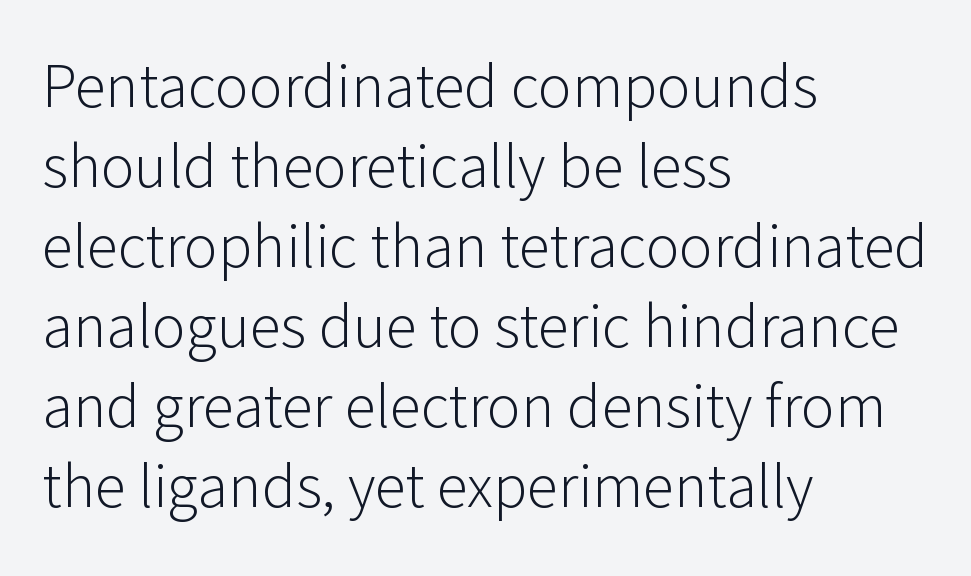
{"serif": "no", "italic": "no", "bold": "no", "weight": "light", "width": "normal", "stroke_contrast": "low", "x_height": "medium", "monospaced": "no", "underline": "no", "align": "left", "line_spacing": "normal", "line_spacing_ratio": 1.27, "letter_spacing": "normal", "letter_spacing_em": 0.0, "glyph_px": 63}
